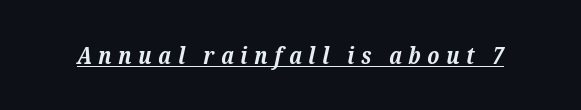
Caption: lettering with a line underneath. The tracking jumps out immediately: characters are airy and widely separated. Chunky letters — that's bold for sure. In terms of posture, this sample is oblique.
